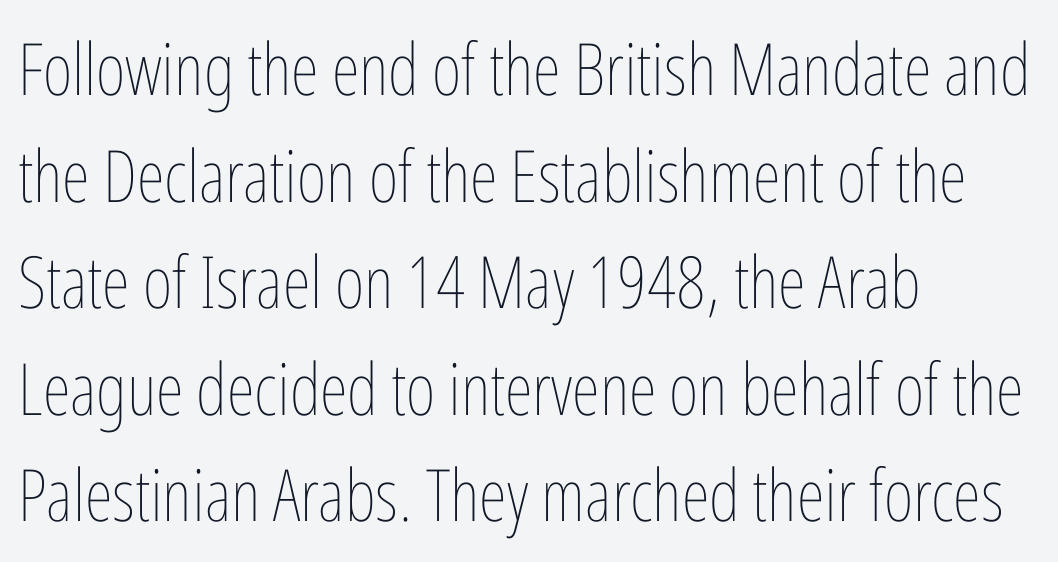
The image shows 72 px thin, condensed type, upright; set left-aligned, normal line spacing (1.48x), normal letter spacing, not underlined; low stroke contrast and a medium x-height.
